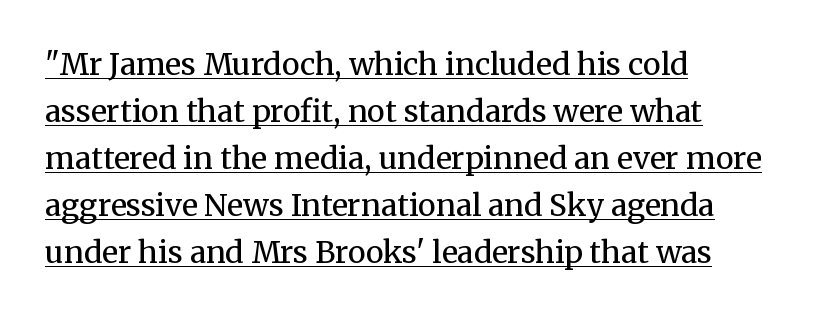
Q: Is the text bold? A: No.
Q: Is the text italic (slanted)? A: No, it is upright.
Q: Is the typeface a serif or a sans-serif typeface? A: Serif.
Q: Is the text underlined? A: Yes.
Q: How is the paragraph aligned? A: Left-aligned.
Q: Is the spacing between letters normal or unusually wide? A: Normal.
Q: Is the spacing between lines tight, normal or loose? A: Normal.
Q: Width (condensed, normal, or wide)? A: Normal.
Q: Stroke contrast? A: Medium.
Q: x-height? A: Medium.
Q: Monospaced? A: No.
